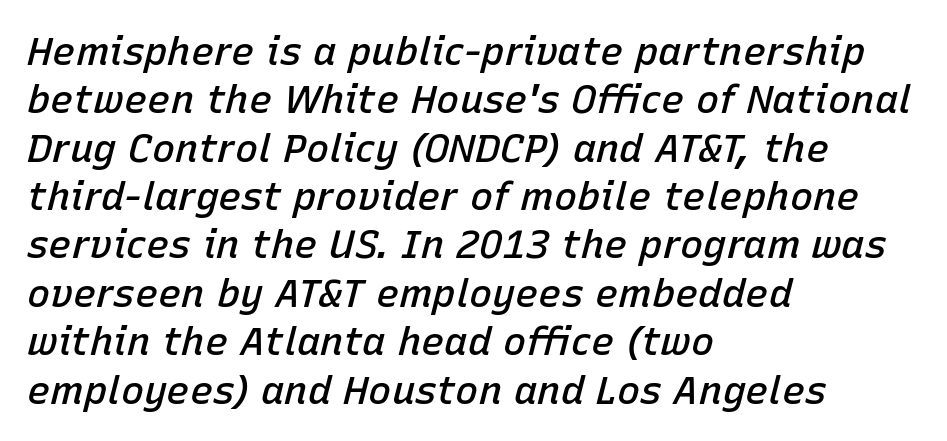
Q: Is the text bold? A: Semi-bold.
Q: Is the text italic (slanted)? A: Yes, it leans right by about 15 degrees.
Q: Is the text underlined? A: No.
Q: How is the paragraph aligned? A: Left-aligned.
Q: Is the spacing between letters normal or unusually wide? A: Normal.
Q: Width (condensed, normal, or wide)? A: Normal.
Q: Stroke contrast? A: Low.
Q: x-height? A: Medium.
Q: Monospaced? A: No.
